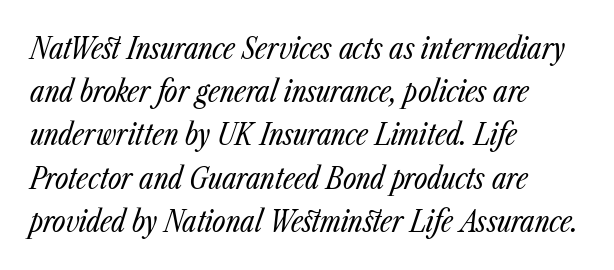
The rows are spaced the way most documents space them. Bare-footed words on every line. Unbolded letterforms with no extra heft. Reading down the block, your eye returns to a fixed left position each line.
